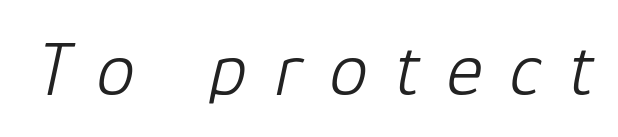
The image shows 77 px light type, italic (leaning right); set unusually wide letter spacing (+0.36 em), not underlined; low stroke contrast and a medium x-height.
